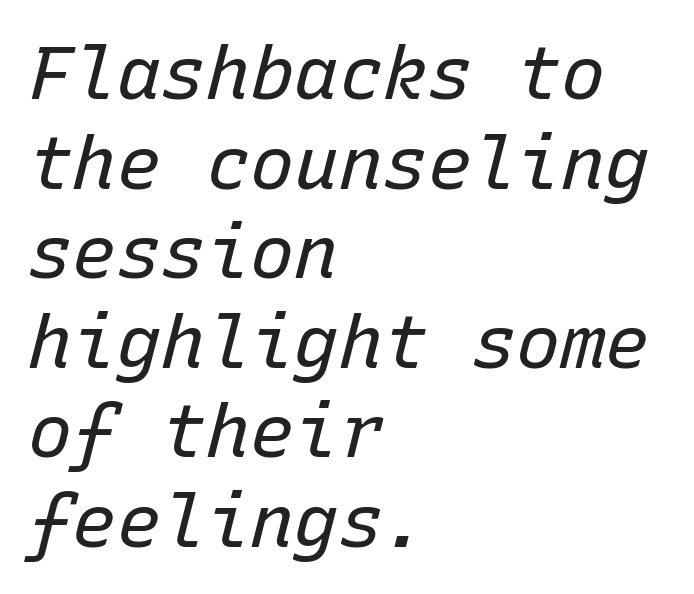
{"italic": "yes", "lean": "right", "slant_degrees": 15, "bold": "no", "weight": "regular", "width": "normal", "stroke_contrast": "low", "x_height": "medium", "monospaced": "yes", "underline": "no", "align": "left", "line_spacing_ratio": 1.21, "letter_spacing": "normal", "letter_spacing_em": 0.0, "glyph_px": 74}
